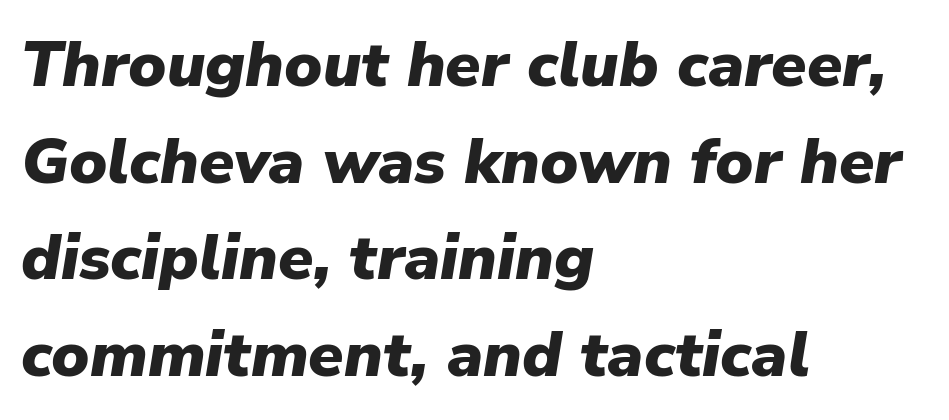
{"italic": "yes", "lean": "right", "slant_degrees": 9, "bold": "yes", "weight": "heavy", "width": "normal", "stroke_contrast": "low", "x_height": "medium", "monospaced": "no", "underline": "no", "align": "left", "line_spacing": "normal", "line_spacing_ratio": 1.51, "letter_spacing": "normal", "letter_spacing_em": 0.0, "glyph_px": 64}
